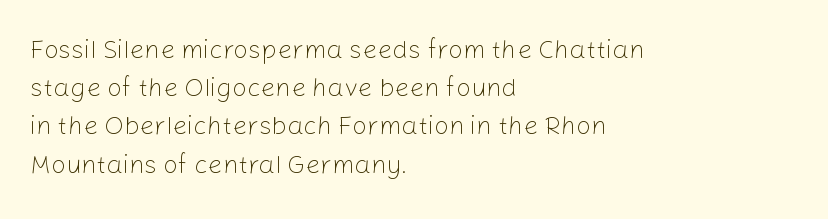
The vertical gap from one line to the next is medium. Quick note: underline off. The characters are drawn with everyday or finer stroke widths. A typesetter would mark this as roman, not italic. Caption: multi-line text, flush left, ragged right.
